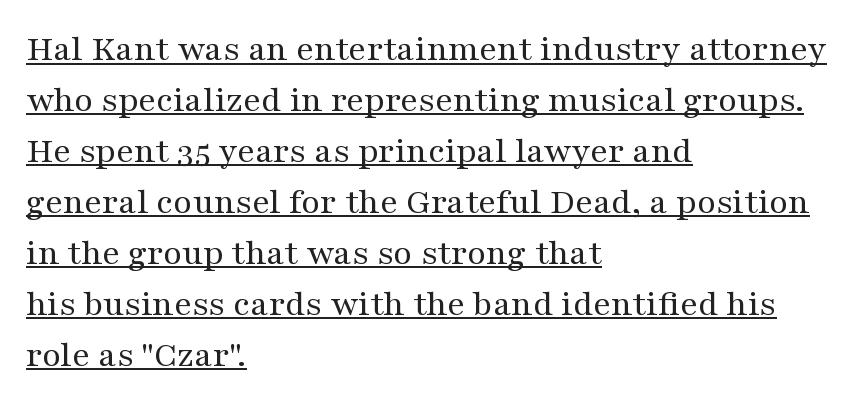
On a weight scale, this lands at 450 or below. These lines are rendered in a variable-pitch font. The rendering uses a moderate line-height, typical for paragraphs. The lines in this sample share a left origin and differ only in where they stop.
